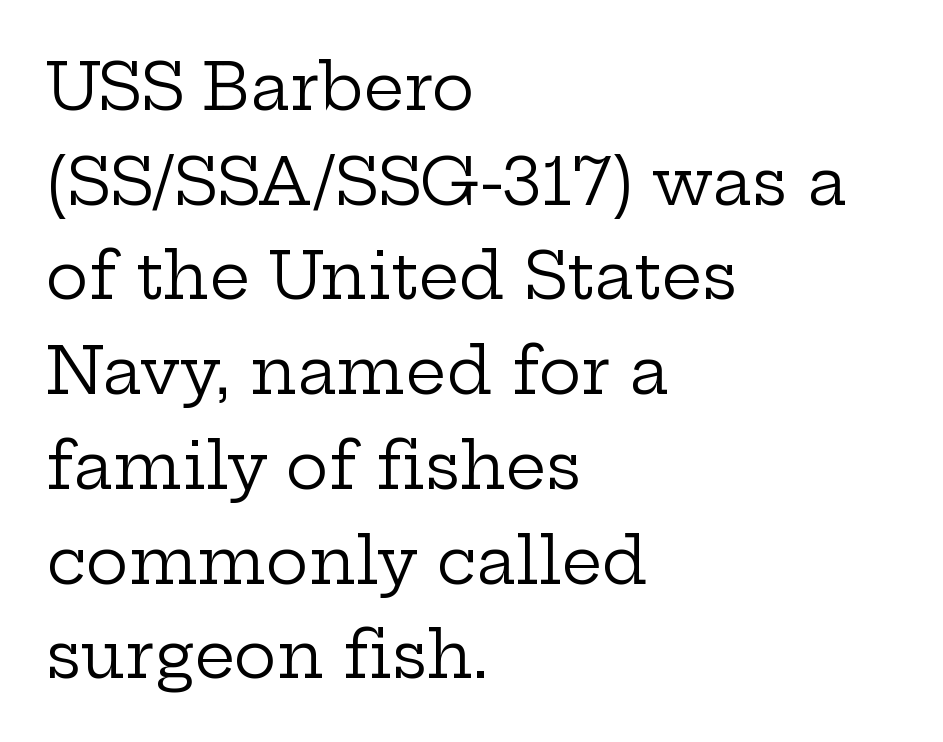
The image shows 64 px regular-weight, wide serif type, upright; set left-aligned, normal line spacing (1.48x), normal letter spacing, not underlined; low stroke contrast and a medium x-height.
